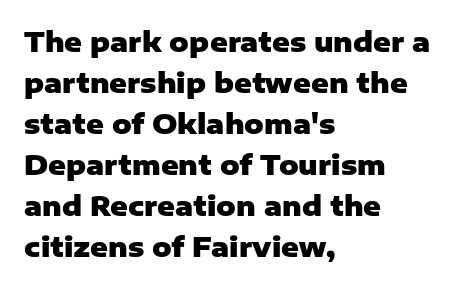
Q: Is the text bold? A: Yes.
Q: Is the text italic (slanted)? A: No, it is upright.
Q: Is the text underlined? A: No.
Q: How is the paragraph aligned? A: Left-aligned.
Q: Is the spacing between letters normal or unusually wide? A: Normal.
Q: Is the spacing between lines tight, normal or loose? A: Normal.
